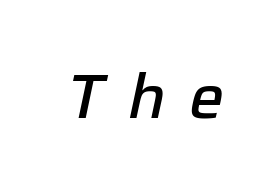
{"italic": "yes", "lean": "right", "slant_degrees": 12, "bold": "semi", "weight": "semibold", "width": "normal", "stroke_contrast": "low", "x_height": "medium", "monospaced": "no", "underline": "no", "letter_spacing": "wide", "letter_spacing_em": 0.38, "glyph_px": 62}
